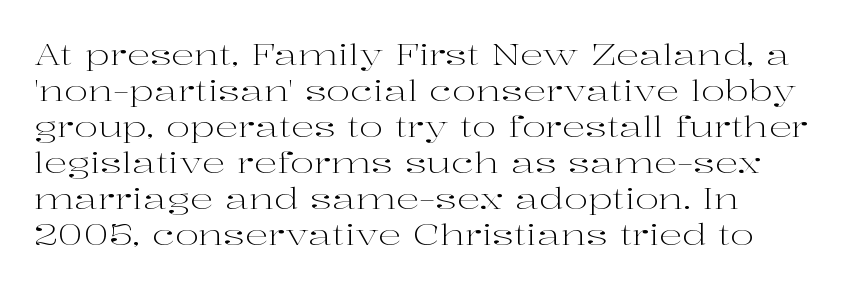
The image shows 29 px light, wide serif type, upright; set left-aligned, line spacing 1.24x, normal letter spacing, not underlined; high stroke contrast and a medium x-height.
